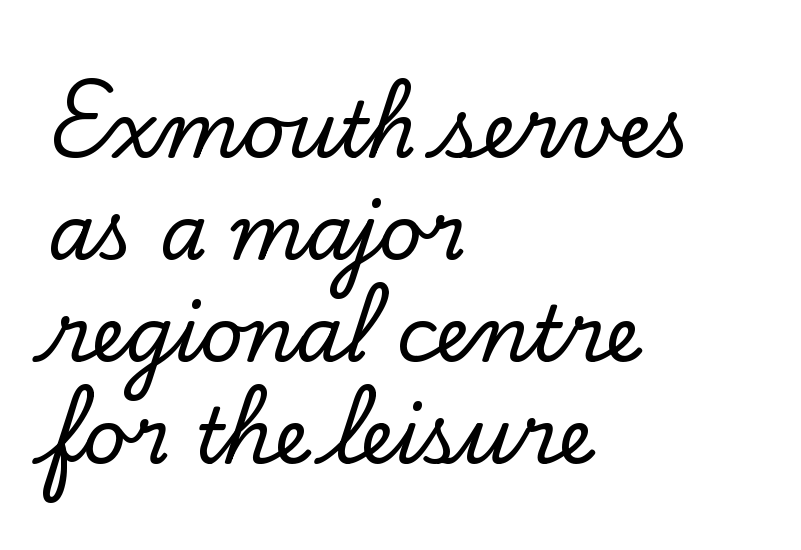
The image shows 76 px serif type; set left-aligned, normal line spacing (1.34x), normal letter spacing, not underlined; low stroke contrast and a small x-height.
